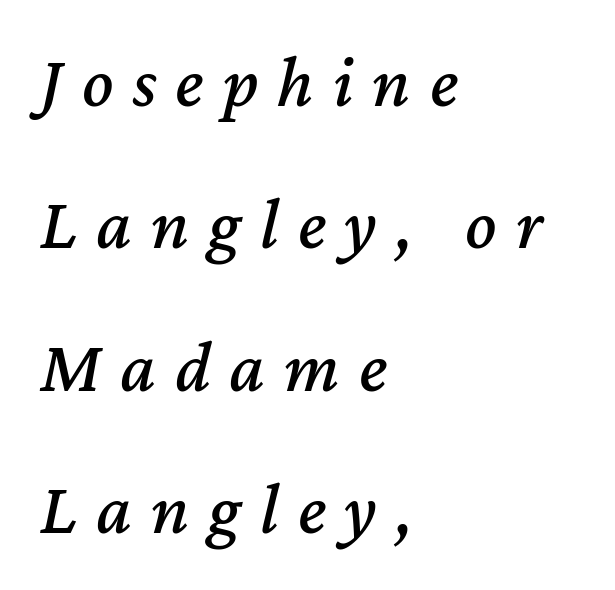
The string is rendered with underlining switched off. How would I describe the line gaps? Wide and relaxed. A classic flush-left, rag-right setting is used for this passage. Looks like regular typesetting: each glyph gets only the width it needs. This sample uses an oblique cut, with every glyph tilted off the vertical.
